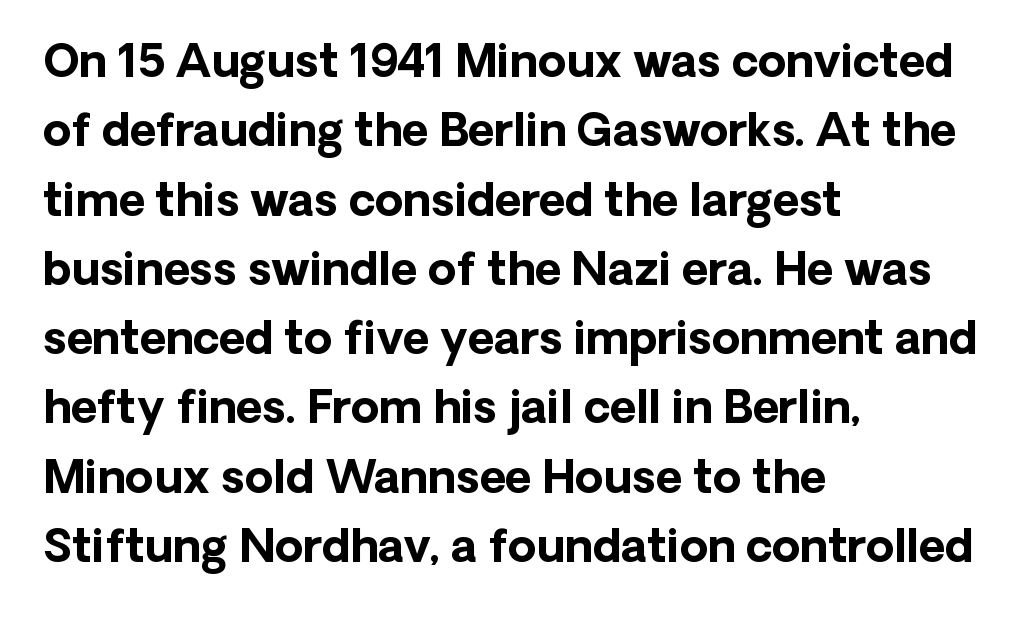
The image shows 45 px bold sans-serif type, upright; set left-aligned, normal line spacing (1.54x), normal letter spacing, not underlined; low stroke contrast and a medium x-height.
